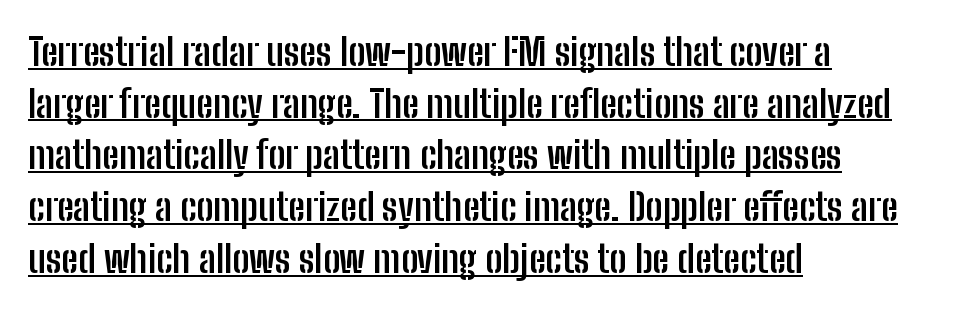
The image shows 38 px semibold, condensed sans-serif type, upright; set left-aligned, normal line spacing (1.36x), normal letter spacing, underlined; low stroke contrast and a medium x-height.
